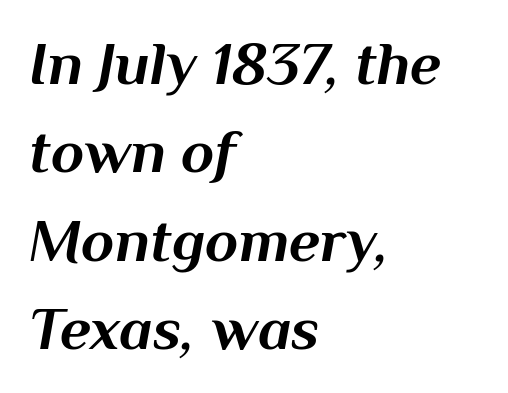
{"italic": "yes", "lean": "right", "slant_degrees": 10, "bold": "yes", "weight": "bold", "width": "normal", "stroke_contrast": "medium", "x_height": "medium", "monospaced": "no", "underline": "no", "align": "left", "line_spacing": "normal", "line_spacing_ratio": 1.45, "letter_spacing": "normal", "letter_spacing_em": 0.0, "glyph_px": 61}
